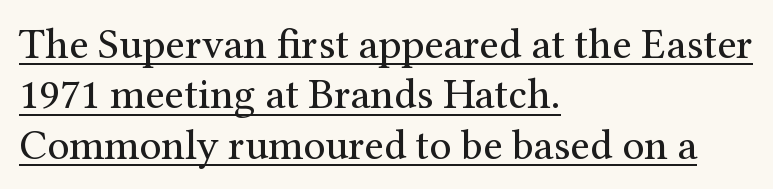
Words appear dense and cohesive because spacing is normal. Visually the block forms a straight wall on the left and a jagged coastline on the right. Varying glyph widths throughout — classic text-font behaviour. The string is rendered with underlining switched on. Little horizontal feet cap the strokes, marking this as serif type. Unlike italic type, these characters show no tilt at all.
